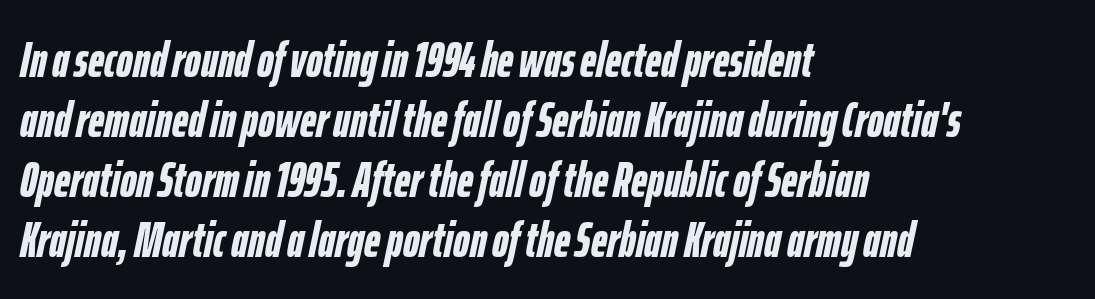
The image shows 50 px semibold, condensed type, italic (leaning right); set left-aligned, line spacing 1.2x, normal letter spacing, not underlined; low stroke contrast and a medium x-height.
